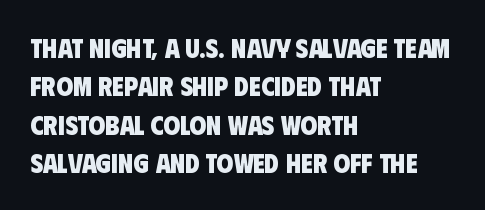
{"bold": "yes", "underline": "no", "align": "left", "line_spacing": "normal", "line_spacing_ratio": 1.42, "letter_spacing": "normal", "letter_spacing_em": 0.0, "glyph_px": 27}
